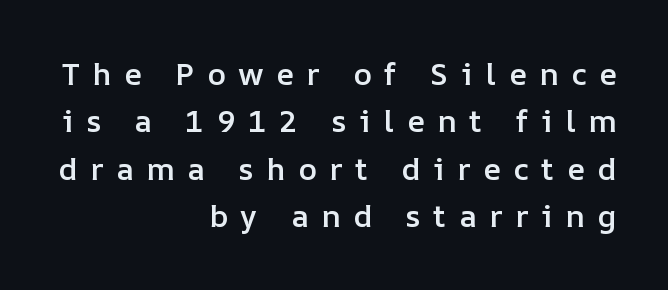
{"italic": "no", "bold": "semi", "weight": "semibold", "width": "normal", "stroke_contrast": "low", "x_height": "medium", "monospaced": "no", "underline": "no", "align": "right", "line_spacing": "normal", "line_spacing_ratio": 1.53, "letter_spacing": "wide", "letter_spacing_em": 0.41, "glyph_px": 31}
